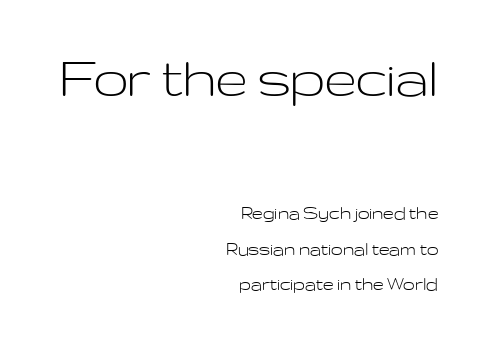
{"serif": "no", "italic": "no", "bold": "no", "weight": "light", "width": "wide", "stroke_contrast": "low", "x_height": "medium", "monospaced": "no", "underline": "no", "align": "right", "line_spacing": "normal", "line_spacing_ratio": 1.69, "letter_spacing": "normal", "letter_spacing_em": 0.0, "larger_block": "first", "size_ratio": 2.95, "glyph_px": 62}
